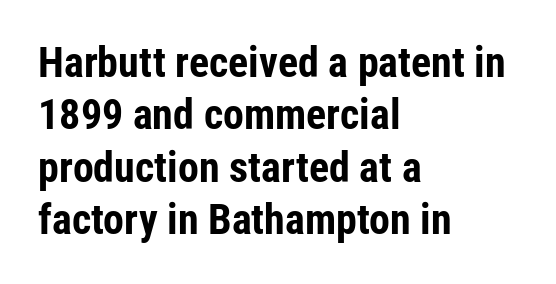
Q: Is the text bold? A: Yes.
Q: Is the text italic (slanted)? A: No, it is upright.
Q: Is the typeface a serif or a sans-serif typeface? A: Sans-serif.
Q: Is the text underlined? A: No.
Q: How is the paragraph aligned? A: Left-aligned.
Q: Is the spacing between letters normal or unusually wide? A: Normal.
Q: Is the spacing between lines tight, normal or loose? A: Normal.
Q: Width (condensed, normal, or wide)? A: Condensed.
Q: Stroke contrast? A: Low.
Q: x-height? A: Medium.
Q: Monospaced? A: No.
